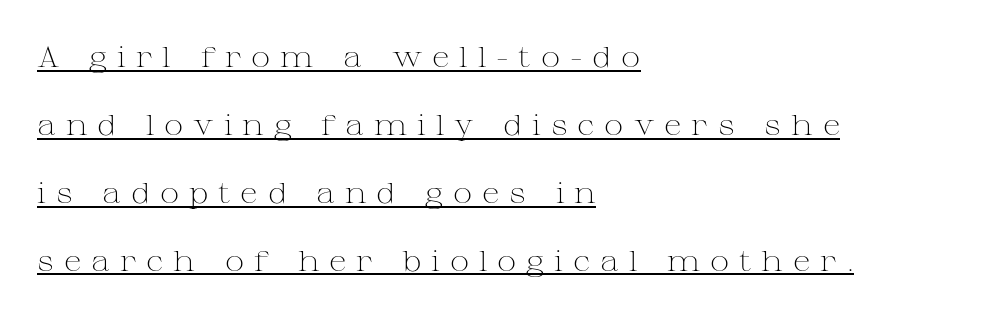
Q: Is the text bold? A: No.
Q: Is the text italic (slanted)? A: No, it is upright.
Q: Is the typeface a serif or a sans-serif typeface? A: Serif.
Q: Is the text underlined? A: Yes.
Q: How is the paragraph aligned? A: Left-aligned.
Q: Is the spacing between letters normal or unusually wide? A: Unusually wide.
Q: Is the spacing between lines tight, normal or loose? A: Loose.
Q: Width (condensed, normal, or wide)? A: Wide.
Q: Stroke contrast? A: Medium.
Q: x-height? A: Medium.
Q: Monospaced? A: No.
